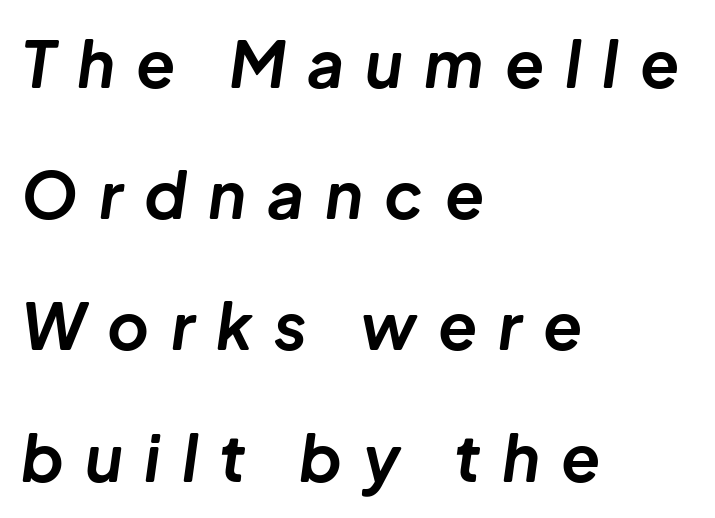
The characters look thick and weighty, a clear bold. A typesetter would call this leading open, well beyond the default. The tracking reads as deliberately expanded to a designer's eye. There's an unmistakable incline to the writing here.
